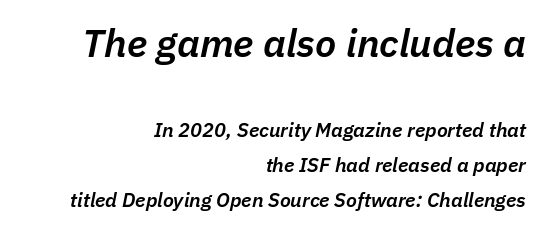
Look at the glyph heights: the upper group is clearly the bigger setting. The gaps between neighbouring characters are ordinary and unremarkable. The compositor pushed each line to the right boundary. Yep, that's italic — everything's leaning.
